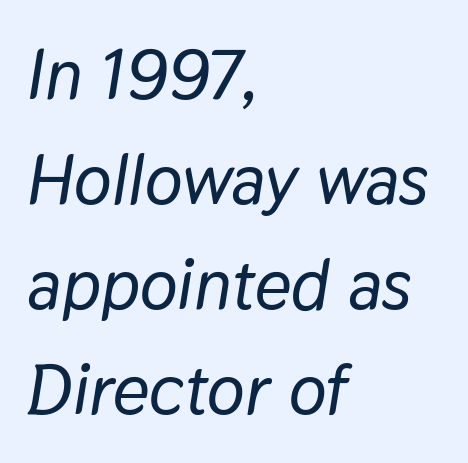
{"italic": "yes", "lean": "right", "slant_degrees": 9, "width": "normal", "stroke_contrast": "low", "x_height": "medium", "monospaced": "no", "underline": "no", "align": "left", "line_spacing": "normal", "line_spacing_ratio": 1.48, "letter_spacing": "normal", "letter_spacing_em": 0.0, "glyph_px": 71}
